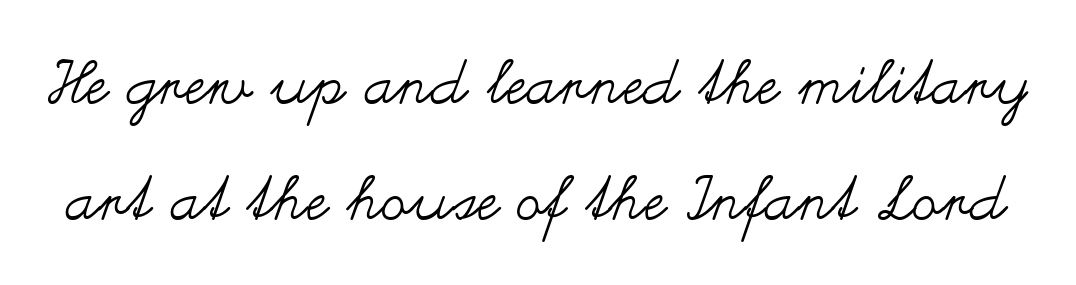
{"bold": "no", "weight": "regular", "width": "wide", "stroke_contrast": "medium", "x_height": "small", "monospaced": "no", "underline": "no", "line_spacing": "loose", "line_spacing_ratio": 1.94, "letter_spacing": "normal", "letter_spacing_em": 0.0, "glyph_px": 60}
